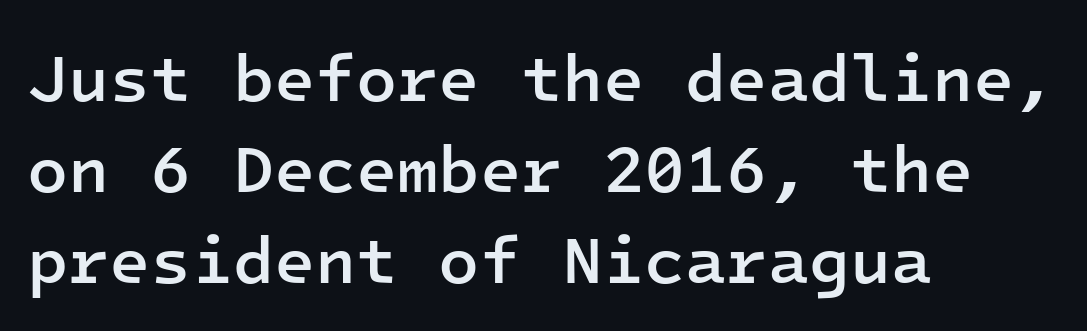
{"serif": "no", "italic": "no", "bold": "semi", "weight": "semibold", "width": "normal", "stroke_contrast": "low", "x_height": "medium", "monospaced": "yes", "underline": "no", "align": "left", "line_spacing": "normal", "line_spacing_ratio": 1.36, "letter_spacing": "normal", "letter_spacing_em": 0.0, "glyph_px": 67}
